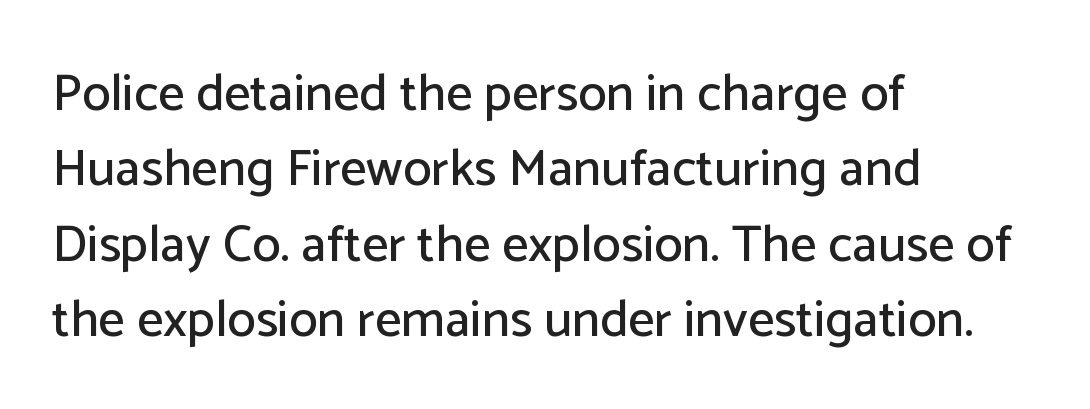
The image shows 52 px sans-serif type, upright; set left-aligned, normal line spacing (1.45x), normal letter spacing, not underlined; low stroke contrast and a medium x-height.
